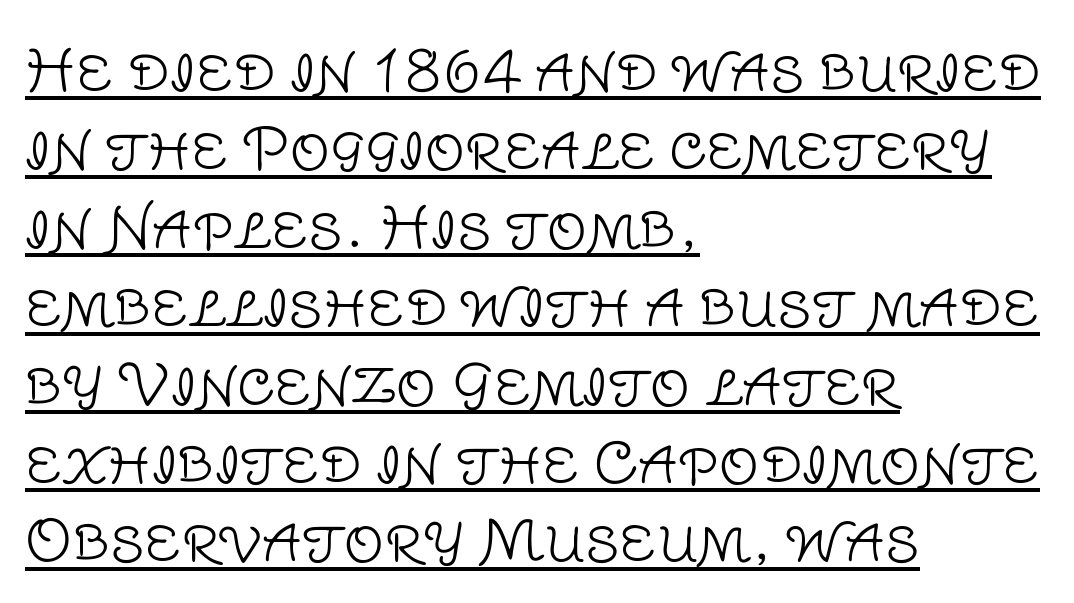
The rendering uses natural spacing where letterforms have individual widths. This sample carries an underscore along the baseline area. You could call the tracking neutral — neither tight nor loose. Rows of type keep a routine distance in the vertical direction. The characters are drawn with everyday or finer stroke widths.
